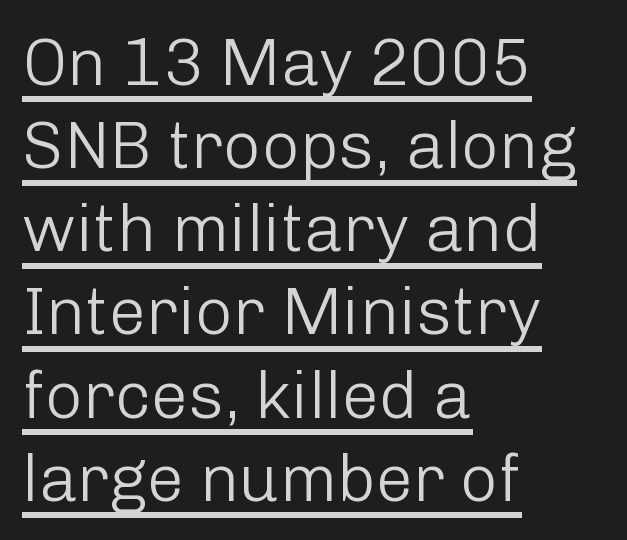
Notice how the passage keeps a crisp vertical edge on the left only. A rule runs beneath these lines of type. The rendering uses natural spacing where letterforms have individual widths. Unbolded letterforms with no extra heft. This sample uses an upright cut, with every glyph sitting square on the baseline.
